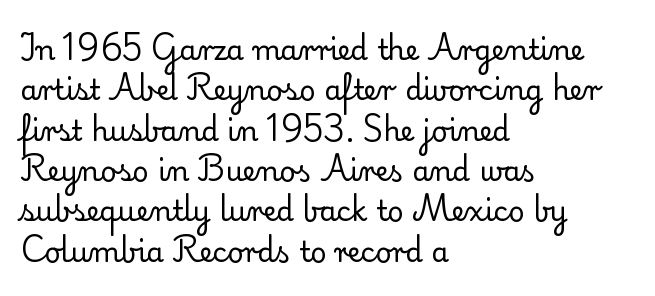
A typesetter would call this zero additional tracking. A serif font was chosen for this passage. The passage shown is typed in a proportional face where columns would drift. Baseline-to-baseline distance is the conventional proportion of letter height.
